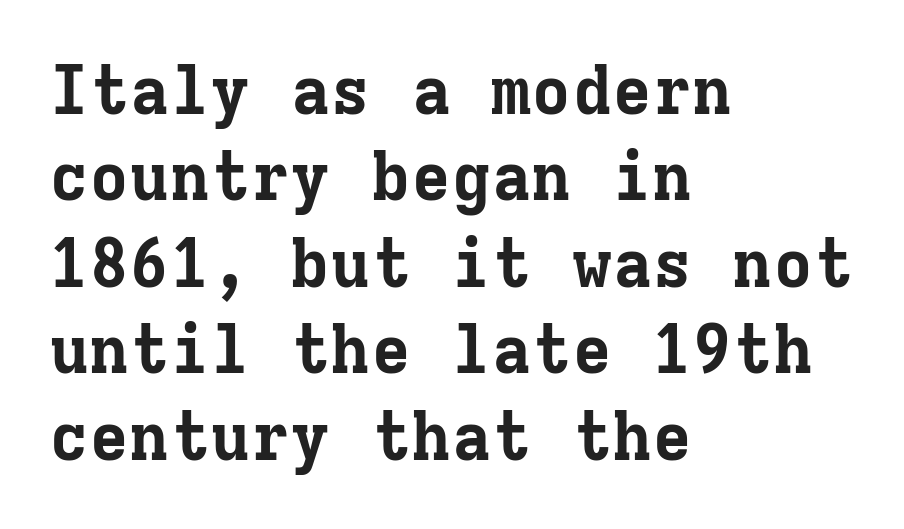
{"serif": "yes", "italic": "no", "bold": "yes", "weight": "bold", "width": "normal", "stroke_contrast": "low", "x_height": "medium", "monospaced": "yes", "underline": "no", "align": "left", "line_spacing": "normal", "line_spacing_ratio": 1.29, "letter_spacing": "normal", "letter_spacing_em": 0.0, "glyph_px": 67}
